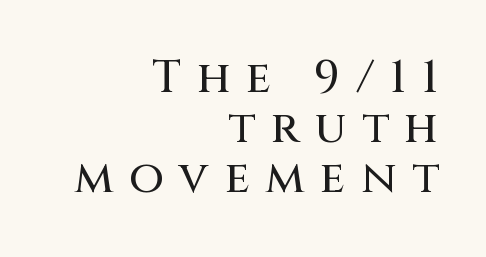
The image shows 45 px sans-serif type, upright; set right-aligned, tight line spacing (1.11x), unusually wide letter spacing (+0.35 em), not underlined; medium stroke contrast and a large x-height.
